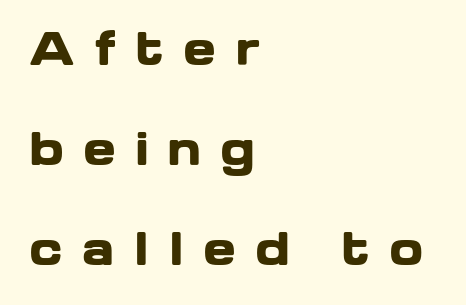
{"serif": "no", "italic": "no", "bold": "yes", "weight": "heavy", "width": "wide", "stroke_contrast": "low", "x_height": "medium", "monospaced": "no", "underline": "no", "align": "left", "line_spacing": "loose", "line_spacing_ratio": 2.27, "letter_spacing": "wide", "letter_spacing_em": 0.42, "glyph_px": 44}
